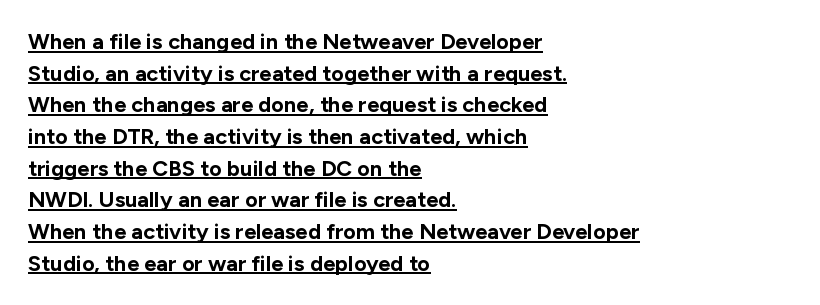
The axis of the letterforms is exactly vertical. Quick note: underline on. These lines sit exactly where default settings would place them. Each line starts at the same left margin while the right side varies. Characters follow at the spacing the type designer built in. How heavy is the stroke? Heavy — this is a bold.
